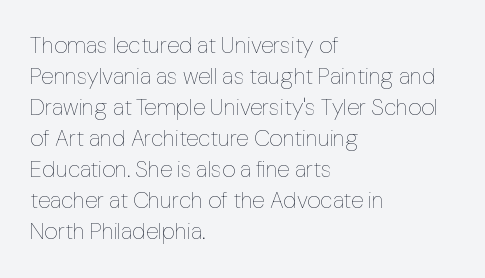
Posture: upright roman. The ragged edge is on the right, which tells us the setting is flush left. Reading down the column, the eye jumps a familiar distance to each next line. The specimen omits any rule beneath the text block's lines. The face looks like a standard text weight, possibly lighter.
